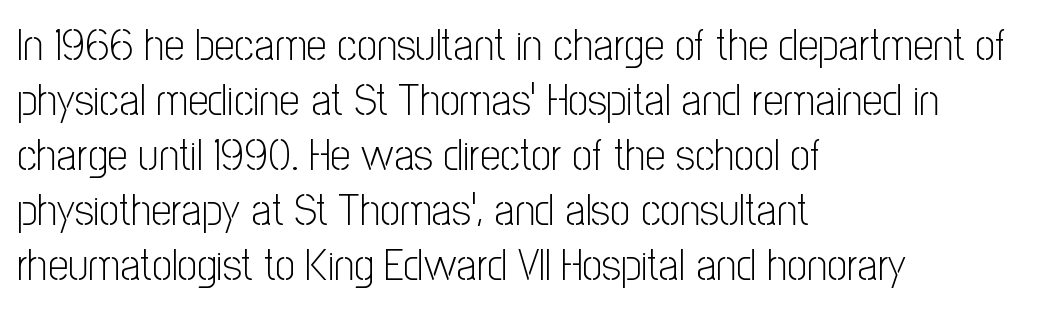
The passage is arranged the way most books set body copy — flush left. The lettering stays uniformly vertical, giving the passage a roman look. Each word holds together tightly as a unit, with standard inter-letter gaps. What kind of face is this? One without serifs — a sans. The typeface has the unassuming heft of standard copy or less. A bare baseline throughout the passage.
